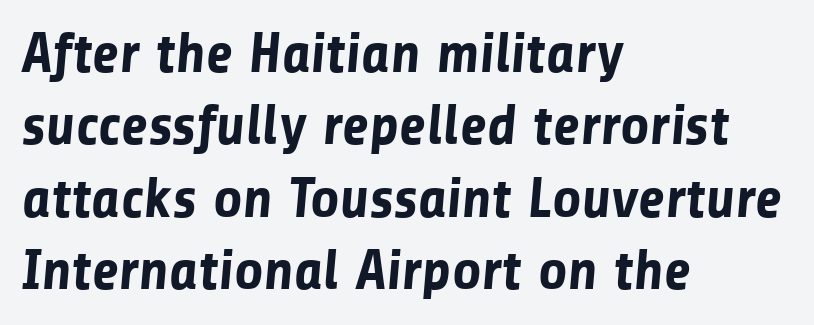
{"serif": "no", "bold": "yes", "weight": "bold", "width": "normal", "stroke_contrast": "low", "x_height": "medium", "monospaced": "no", "underline": "no", "align": "left", "line_spacing": "normal", "line_spacing_ratio": 1.27, "letter_spacing": "normal", "letter_spacing_em": 0.0, "glyph_px": 57}
